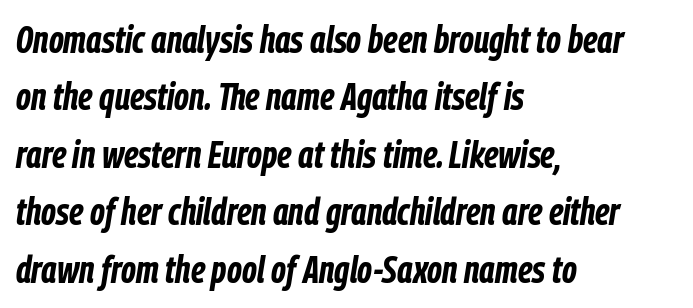
This sample is left-justified, so line endings fall wherever the words run out. Each letter keeps its own natural width here, so spacing adapts to shape. Descender tails drop into unmarked territory. The rendering applies a slant to the glyphs.
